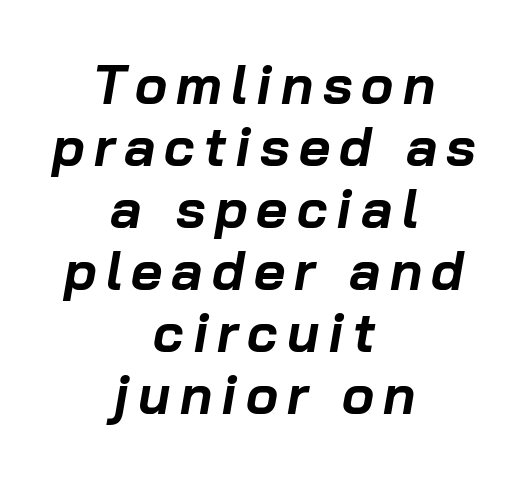
The image shows 54 px bold type, italic (leaning right); set centered, tight line spacing (1.15x), not underlined; low stroke contrast and a medium x-height.
